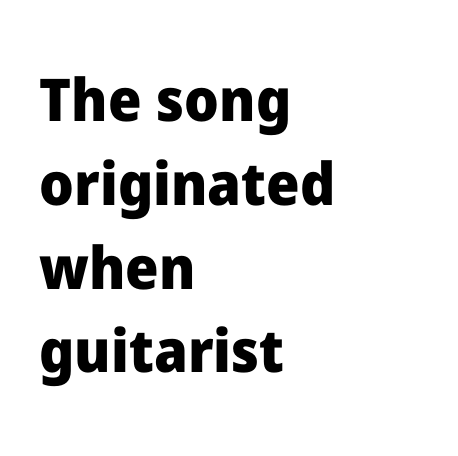
{"serif": "no", "italic": "no", "bold": "yes", "weight": "heavy", "width": "normal", "stroke_contrast": "low", "x_height": "medium", "monospaced": "no", "underline": "no", "align": "left", "line_spacing": "normal", "line_spacing_ratio": 1.42, "letter_spacing": "normal", "letter_spacing_em": 0.0, "glyph_px": 59}
